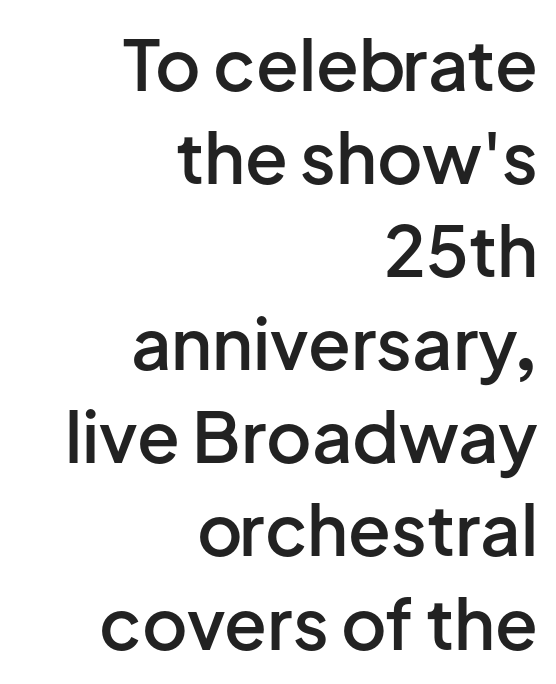
The image shows 70 px semibold sans-serif type, upright; set right-aligned, normal line spacing (1.33x), normal letter spacing, not underlined; low stroke contrast and a medium x-height.
